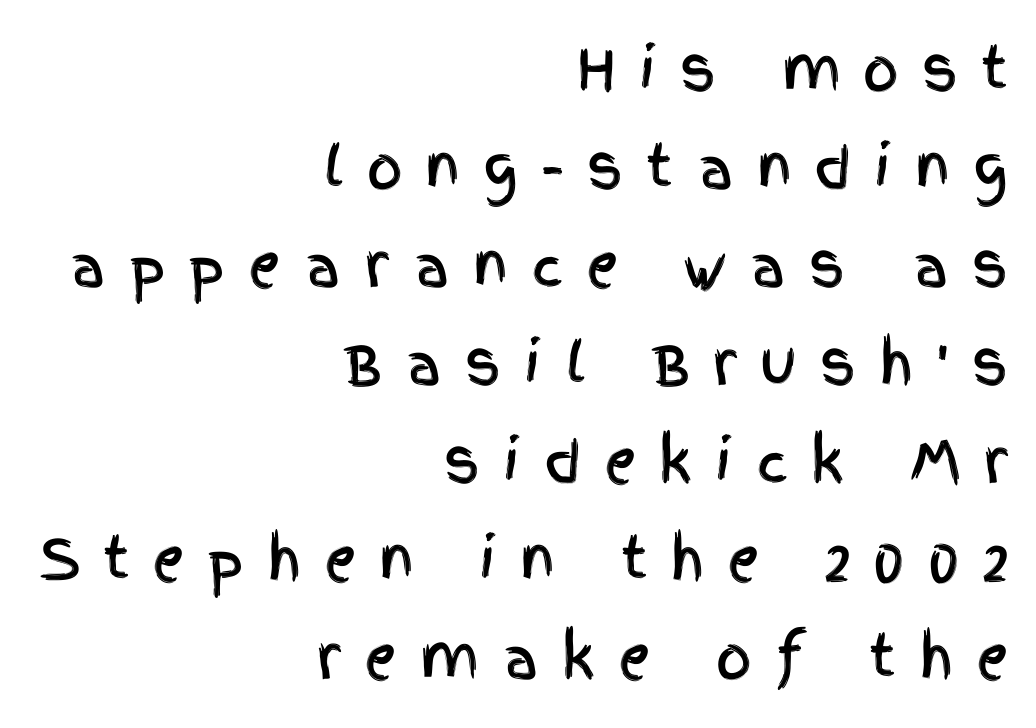
Q: Is the text italic (slanted)? A: No, it is upright.
Q: Is the typeface a serif or a sans-serif typeface? A: Sans-serif.
Q: Is the text underlined? A: No.
Q: How is the paragraph aligned? A: Right-aligned.
Q: Is the spacing between letters normal or unusually wide? A: Unusually wide.
Q: Width (condensed, normal, or wide)? A: Condensed.
Q: x-height? A: Large.
Q: Monospaced? A: No.
